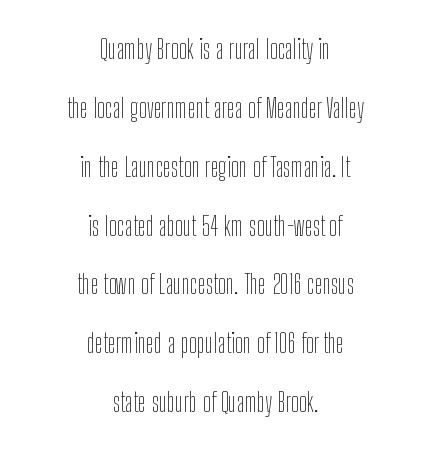
Q: Is the text bold? A: No.
Q: Is the text italic (slanted)? A: No, it is upright.
Q: Is the text underlined? A: No.
Q: How is the paragraph aligned? A: Centered.
Q: Is the spacing between letters normal or unusually wide? A: Normal.
Q: Is the spacing between lines tight, normal or loose? A: Loose.
